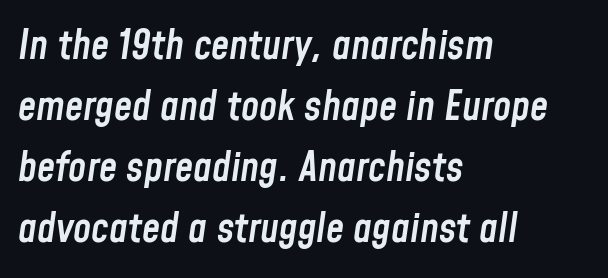
{"italic": "yes", "lean": "right", "slant_degrees": 8, "bold": "semi", "weight": "semibold", "width": "condensed", "stroke_contrast": "low", "x_height": "medium", "monospaced": "no", "underline": "no", "align": "left", "line_spacing": "normal", "line_spacing_ratio": 1.49, "letter_spacing": "normal", "letter_spacing_em": 0.0, "glyph_px": 41}
